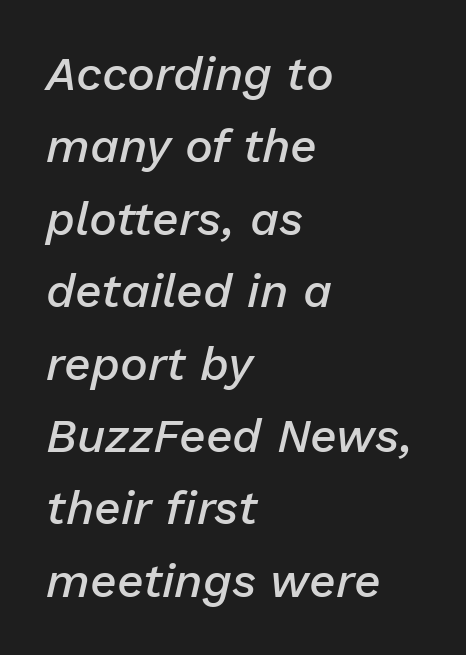
The letters advance in unequal steps, a hallmark of proportional type. The letters are slanted; this is an italic face. The typesetting leans somewhat heavy: a semibold. Inter-character spacing is left at the font's built-in metrics.
